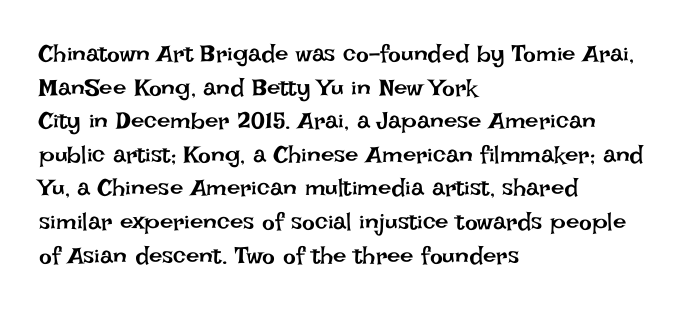
Q: Is the text bold? A: No.
Q: Is the text italic (slanted)? A: No, it is upright.
Q: Is the text underlined? A: No.
Q: How is the paragraph aligned? A: Left-aligned.
Q: Is the spacing between letters normal or unusually wide? A: Normal.
Q: Is the spacing between lines tight, normal or loose? A: Normal.
